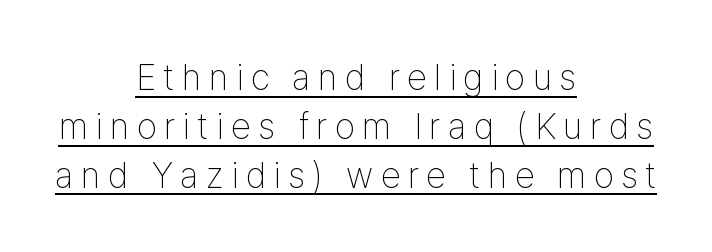
The image shows 36 px thin, condensed sans-serif type, upright; set centered, normal line spacing (1.36x), unusually wide letter spacing (+0.21 em), underlined; low stroke contrast and a medium x-height.
